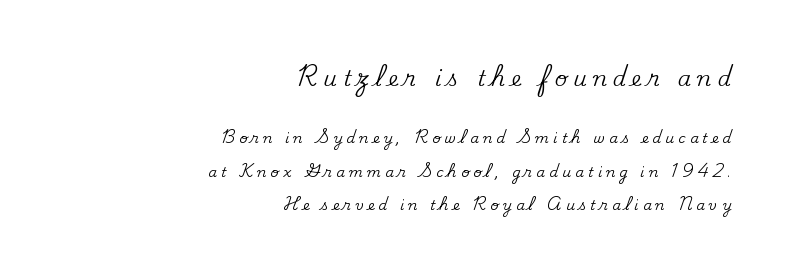
Q: Is the text italic (slanted)? A: Yes.
Q: Is the text underlined? A: No.
Q: How is the paragraph aligned? A: Right-aligned.
Q: Is the spacing between letters normal or unusually wide? A: Unusually wide.
Q: Is the spacing between lines tight, normal or loose? A: Loose.
Q: Which block of text is set in a larger size, the first (top) or the second (bottom)? A: The first (top) one.
